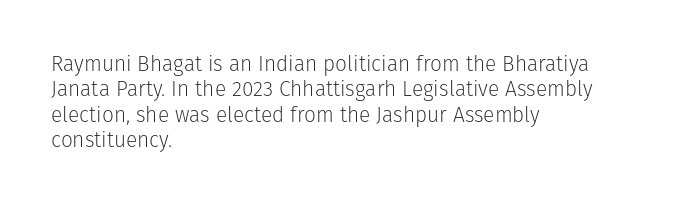
The image shows 21 px text type, upright; set left-aligned, line spacing 1.21x, normal letter spacing, not underlined.
